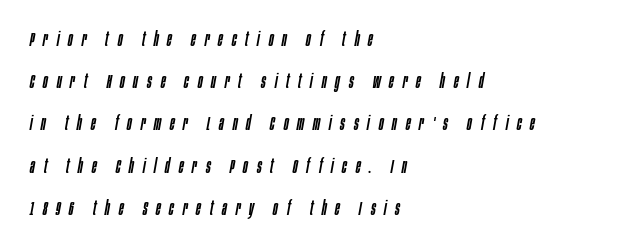
The lines are spread far apart with generous leading. Any mark beneath the type? The region is blank. These lines were composed using italics. Casual observation: everything's shoved over to the left. Letter spacing: wide.
